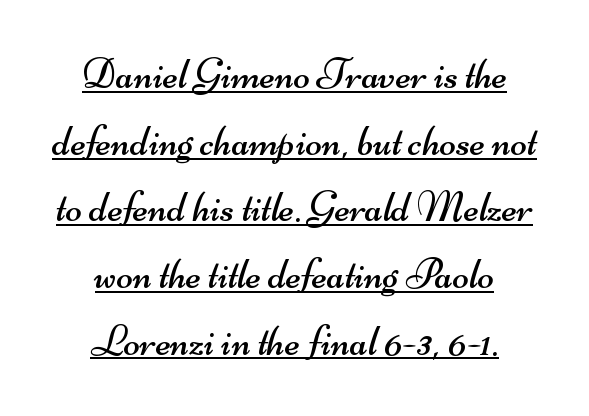
Weight: regular or lighter. Glyph-to-glyph distance matches everyday printed text. A typesetter would label this face a sans. One-word summary of the alignment: center. The string is rendered with underlining switched on. Note the varied advance widths — an 'i' is clearly narrower than an 'm'.
